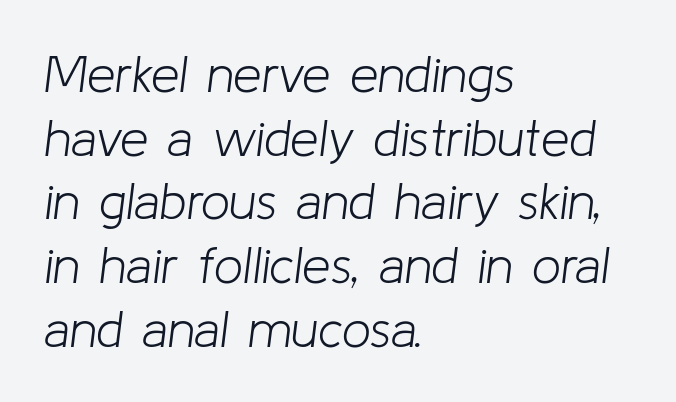
The area under the type is left untouched. Rendered with sloped, italic letterforms. Successive baselines arrive at the customary interval. No heavy texture on the line: the type isn't bold. The typesetter chose a ragged-right arrangement here. The type is set solid horizontally, with unmodified tracking.
